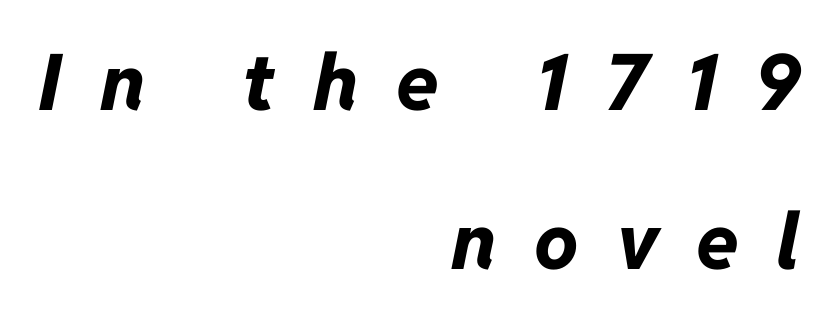
{"italic": "yes", "lean": "right", "slant_degrees": 11, "bold": "yes", "weight": "bold", "width": "normal", "stroke_contrast": "low", "x_height": "medium", "monospaced": "no", "underline": "no", "align": "right", "line_spacing": "loose", "line_spacing_ratio": 2.04, "letter_spacing": "wide", "letter_spacing_em": 0.48, "glyph_px": 78}
